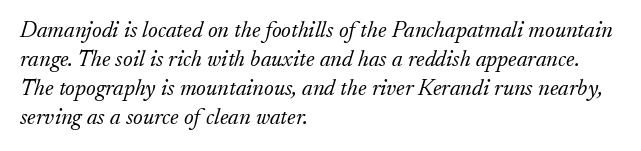
Between one letter and the next there's only the usual sliver of space. Letters have the restrained weight of plain body copy at most. Descenders are the only things crossing below the line. Vertical spacing — default. The text block is weighted toward the left margin, trailing off unevenly rightward. Compared with ordinary roman type, these characters are visibly tilted.
